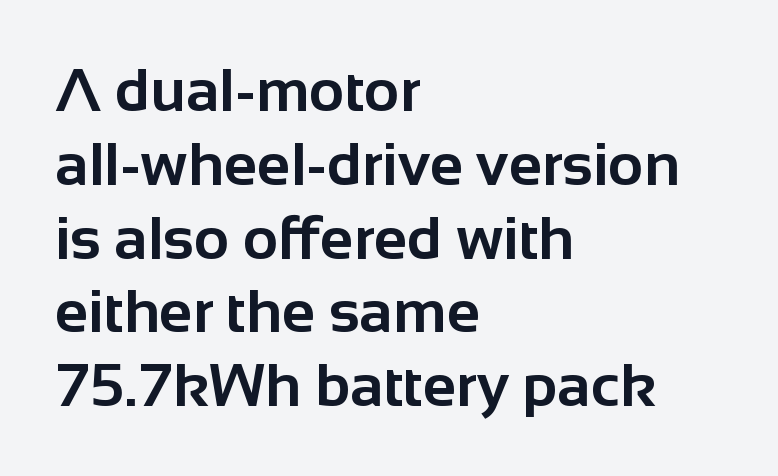
{"serif": "no", "italic": "no", "bold": "yes", "weight": "bold", "width": "normal", "stroke_contrast": "low", "x_height": "medium", "monospaced": "no", "underline": "no", "align": "left", "line_spacing_ratio": 1.21, "letter_spacing": "normal", "letter_spacing_em": 0.0, "glyph_px": 61}
